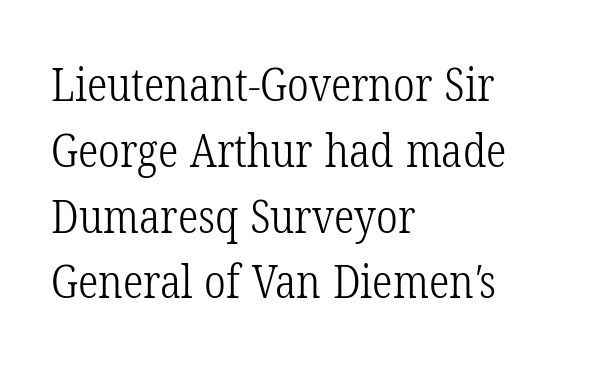
Q: Is the text bold? A: No.
Q: Is the typeface a serif or a sans-serif typeface? A: Serif.
Q: Is the text underlined? A: No.
Q: How is the paragraph aligned? A: Left-aligned.
Q: Is the spacing between letters normal or unusually wide? A: Normal.
Q: Is the spacing between lines tight, normal or loose? A: Normal.
Q: Width (condensed, normal, or wide)? A: Condensed.
Q: Stroke contrast? A: Low.
Q: x-height? A: Medium.
Q: Monospaced? A: No.
